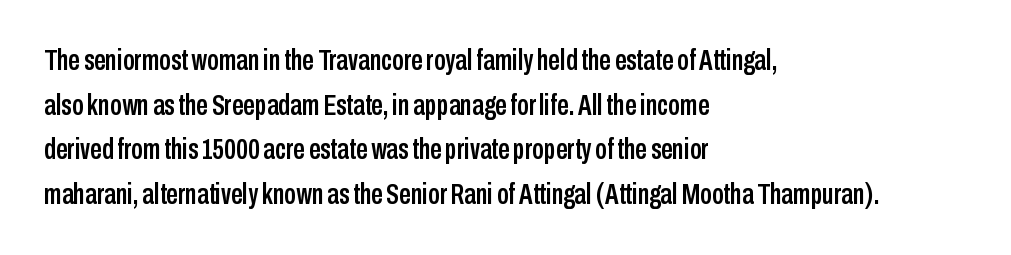
The image shows 29 px condensed sans-serif type, upright; set left-aligned, normal line spacing (1.54x), normal letter spacing, not underlined; low stroke contrast and a medium x-height.
